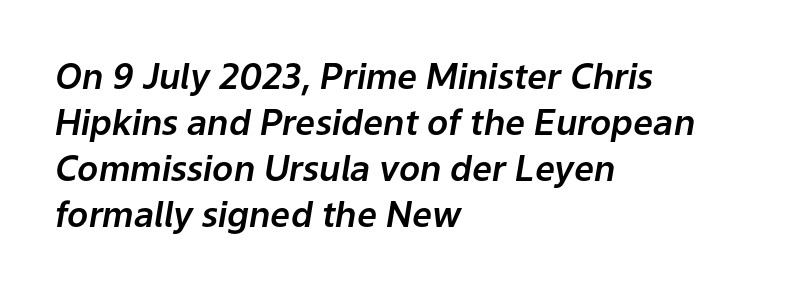
Q: Is the text italic (slanted)? A: Yes, it leans right by about 9 degrees.
Q: Is the text underlined? A: No.
Q: How is the paragraph aligned? A: Left-aligned.
Q: Is the spacing between letters normal or unusually wide? A: Normal.
Q: Is the spacing between lines tight, normal or loose? A: Normal.
Q: Width (condensed, normal, or wide)? A: Normal.
Q: Stroke contrast? A: Low.
Q: x-height? A: Medium.
Q: Monospaced? A: No.
